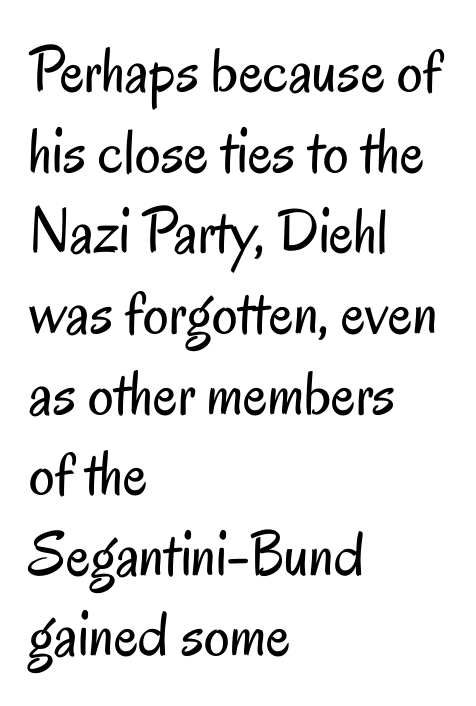
The image shows 64 px regular-weight, condensed sans-serif type, upright; set left-aligned, normal line spacing (1.26x), normal letter spacing, not underlined; low stroke contrast and a small x-height.
